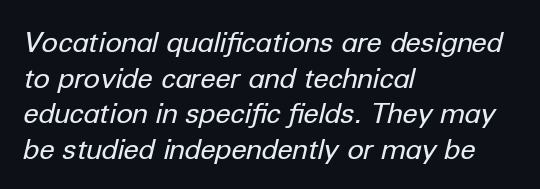
The image shows 28 px regular-weight type, italic (leaning right); set left-aligned, normal line spacing (1.27x), normal letter spacing, not underlined; low stroke contrast and a medium x-height.
